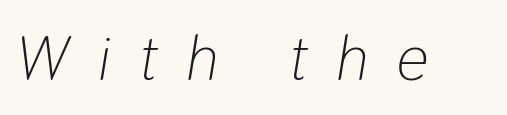
{"italic": "yes", "lean": "right", "slant_degrees": 9, "bold": "no", "weight": "light", "width": "condensed", "stroke_contrast": "low", "x_height": "medium", "monospaced": "no", "underline": "no", "letter_spacing": "wide", "letter_spacing_em": 0.46, "glyph_px": 63}
